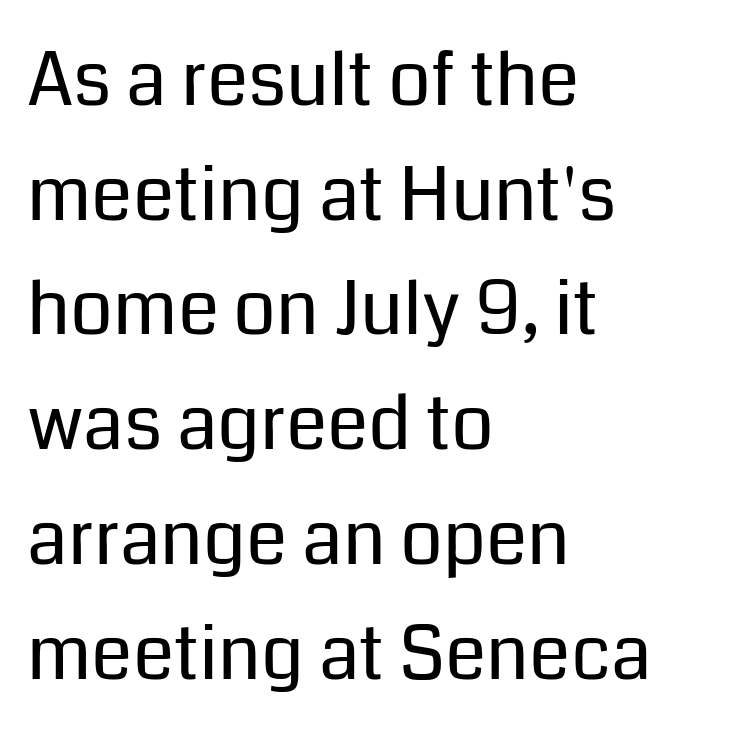
Vertical spacing — default. Proportional: the letters do not fall into vertical columns. Where is the straight margin? On the left. Examine the stroke ends and you'll find no serifs. Rendered with straight, roman letterforms.
